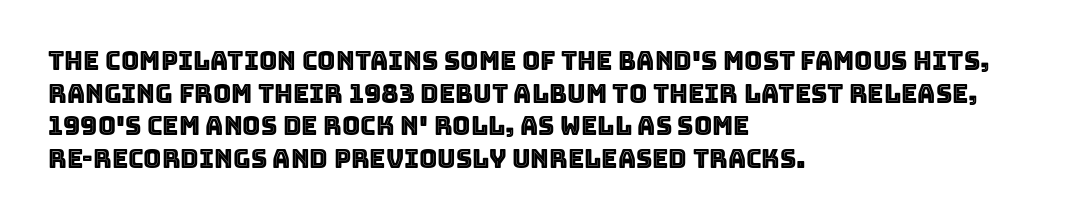
The tracking reads as untouched default to a designer's eye. Has an underline been added? It has not. Where is the straight margin? On the left. A typesetter would call this leading conventional body-copy spacing.
